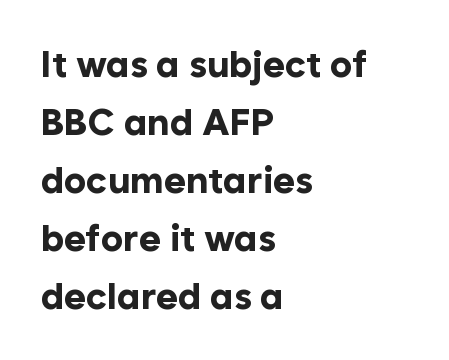
The space directly below the letters is spotless. Regarding leading, the lines here are spaced in the standard way. The passage is arranged the way most books set body copy — flush left. Do the characters align in a grid? No, the font is proportional. Every stem runs plumb, perpendicular to the baseline.
